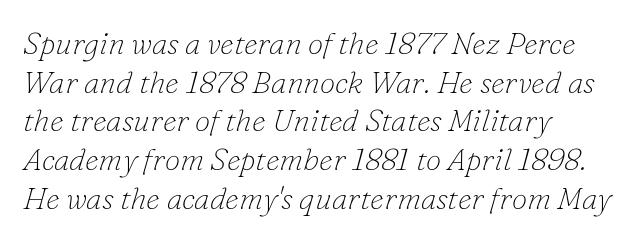
{"serif": "yes", "italic": "yes", "lean": "right", "slant_degrees": 16, "bold": "no", "weight": "thin", "width": "normal", "stroke_contrast": "low", "x_height": "small", "monospaced": "no", "underline": "no", "align": "left", "line_spacing": "normal", "line_spacing_ratio": 1.25, "letter_spacing": "normal", "letter_spacing_em": 0.0, "glyph_px": 31}
